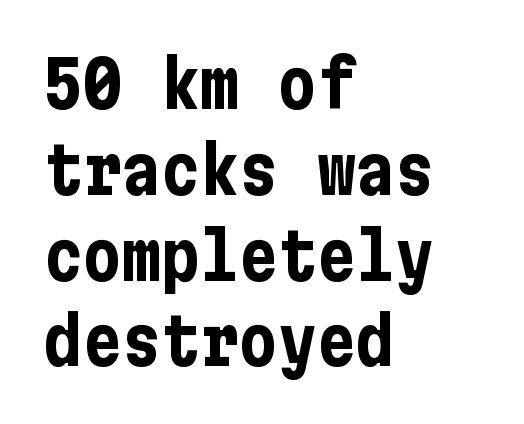
Caption: multi-line text, flush left, ragged right. Leading matches the norm, producing a regular column. Set as a true bold cut, around the 700 mark. The area under the type is left untouched. Honestly, the letter spacing is just normal — you wouldn't notice it. Italic: no, the glyphs are upright roman.
